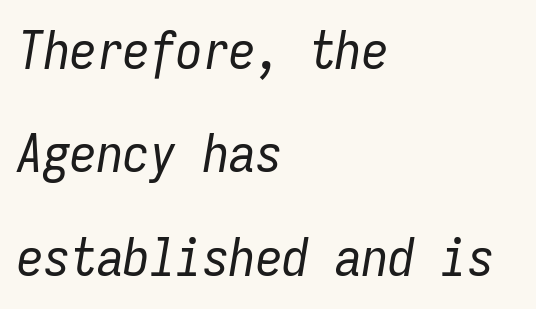
Q: Is the text bold? A: No.
Q: Is the text italic (slanted)? A: Yes, it leans right by about 9 degrees.
Q: Is the text underlined? A: No.
Q: How is the paragraph aligned? A: Left-aligned.
Q: Is the spacing between letters normal or unusually wide? A: Normal.
Q: Is the spacing between lines tight, normal or loose? A: Loose.
Q: Width (condensed, normal, or wide)? A: Condensed.
Q: Stroke contrast? A: Low.
Q: x-height? A: Medium.
Q: Monospaced? A: Yes.
